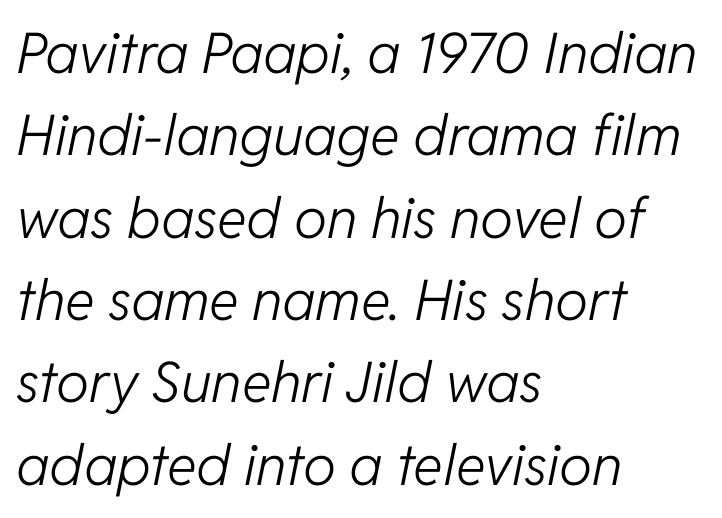
Default kerning and tracking; the words read as compact shapes. Lines of text with bare space underneath. Does the lettering tilt? It does — this is italic. The passage shown stacks its lines at a standard gap. The lines are quadded left. This sample has the flowing, uneven cadence of proportional lettering.
